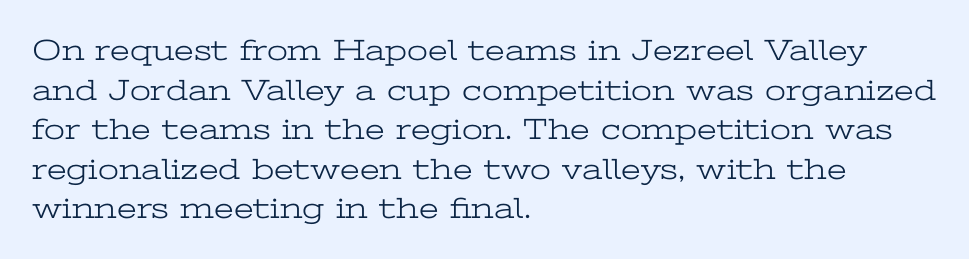
The image shows 30 px light, wide serif type, upright; set left-aligned, normal line spacing (1.32x), normal letter spacing, not underlined; low stroke contrast and a medium x-height.
